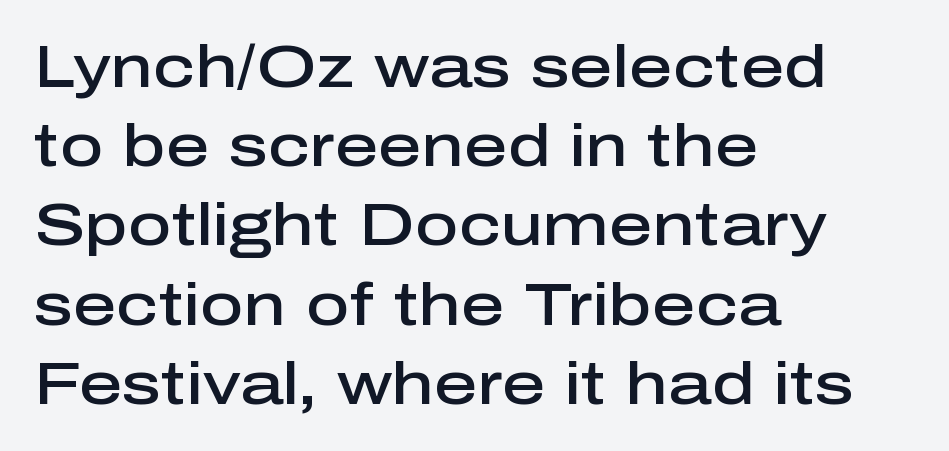
The image shows 60 px semibold sans-serif type, upright; set left-aligned, normal line spacing (1.32x), normal letter spacing, not underlined; low stroke contrast and a medium x-height.
